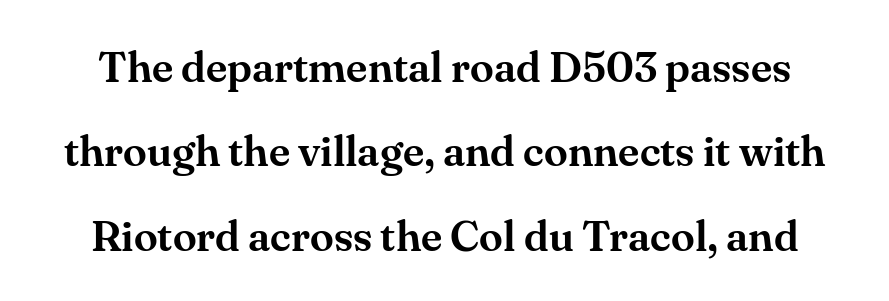
{"serif": "yes", "italic": "no", "width": "normal", "stroke_contrast": "medium", "x_height": "small", "monospaced": "no", "underline": "no", "line_spacing": "loose", "line_spacing_ratio": 1.96, "letter_spacing": "normal", "letter_spacing_em": 0.0, "glyph_px": 43}
